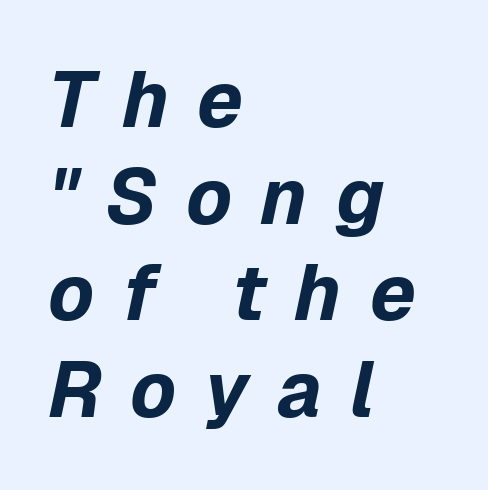
{"italic": "yes", "lean": "right", "slant_degrees": 12, "bold": "yes", "weight": "bold", "width": "normal", "stroke_contrast": "low", "x_height": "medium", "monospaced": "no", "underline": "no", "align": "left", "line_spacing_ratio": 1.24, "letter_spacing": "wide", "letter_spacing_em": 0.36, "glyph_px": 78}
